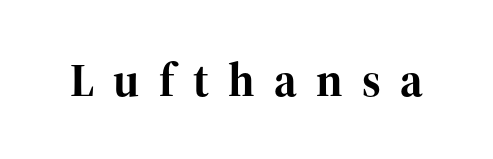
This sample has the flowing, uneven cadence of proportional lettering. Type without underlining. Emphasis by weight is at full strength: bold. The face used here is rendered with a markedly widened letterfit. These lines are composed in type with serifs.
